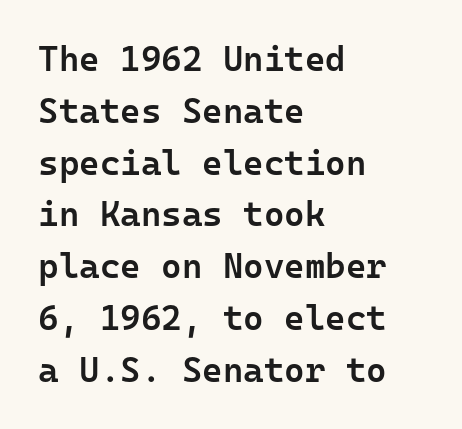
Does the copy run flush right? No — it runs flush left. The glyphs have the mass of a demibold cut, below bold. Letters rest on an invisible, unmarked baseline. The rendering keeps characters at their native spacing. Note: no serifs on the glyphs.
